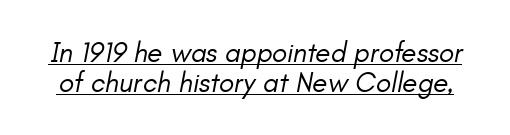
Q: Is the text bold? A: No.
Q: Is the text italic (slanted)? A: Yes, it leans right by about 11 degrees.
Q: Is the text underlined? A: Yes.
Q: Is the spacing between letters normal or unusually wide? A: Normal.
Q: Is the spacing between lines tight, normal or loose? A: Tight.
Q: Width (condensed, normal, or wide)? A: Normal.
Q: Stroke contrast? A: Low.
Q: x-height? A: Small.
Q: Monospaced? A: No.
